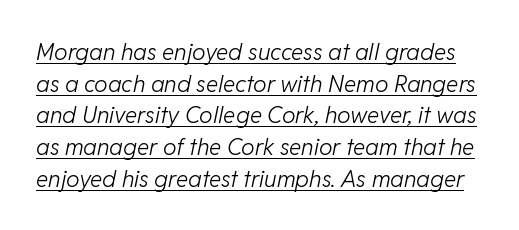
The image shows 23 px text type, italic (leaning right); set normal line spacing (1.38x), normal letter spacing, underlined.
